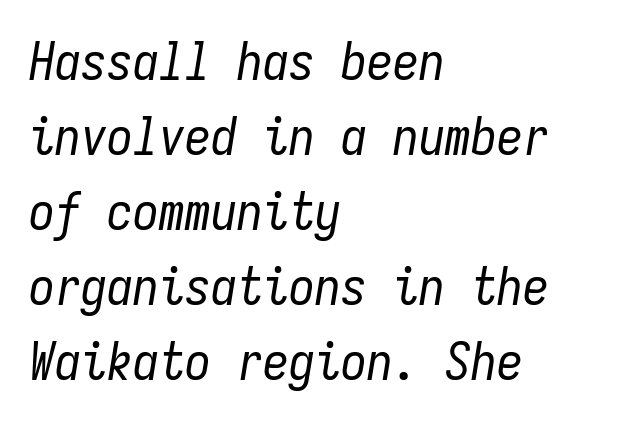
{"italic": "yes", "lean": "right", "slant_degrees": 9, "bold": "no", "weight": "regular", "width": "condensed", "stroke_contrast": "low", "x_height": "medium", "monospaced": "yes", "underline": "no", "align": "left", "line_spacing": "normal", "line_spacing_ratio": 1.44, "letter_spacing": "normal", "letter_spacing_em": 0.0, "glyph_px": 52}
